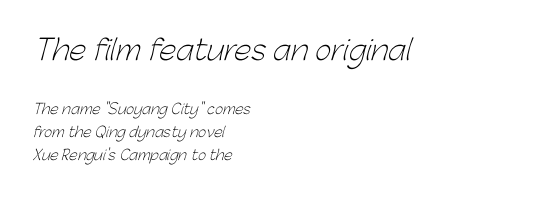
The image shows 28 px light sans-serif type; set left-aligned, normal line spacing (1.64x), normal letter spacing, not underlined; the first (top) block is 2.0x larger; low stroke contrast and a medium x-height.
